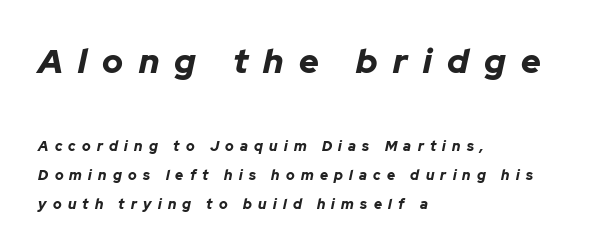
Compared with typical body copy, the letter spacing here is much looser. Horizontal alignment here is leftward, the default for most running prose. An italicized treatment has been applied to the whole sample. Reading top to bottom, the characters get smaller at the block break.
